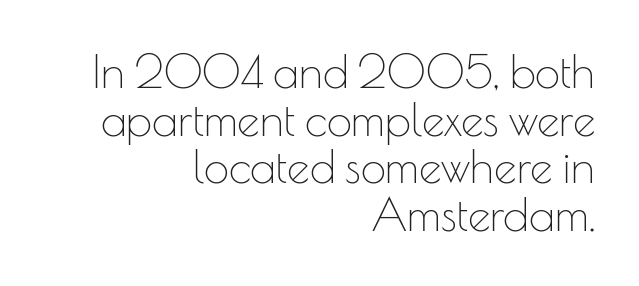
Q: Is the text bold? A: No.
Q: Is the text italic (slanted)? A: No, it is upright.
Q: Is the typeface a serif or a sans-serif typeface? A: Sans-serif.
Q: Is the text underlined? A: No.
Q: How is the paragraph aligned? A: Right-aligned.
Q: Is the spacing between letters normal or unusually wide? A: Normal.
Q: Is the spacing between lines tight, normal or loose? A: Tight.
Q: Width (condensed, normal, or wide)? A: Normal.
Q: Stroke contrast? A: Low.
Q: x-height? A: Small.
Q: Monospaced? A: No.
